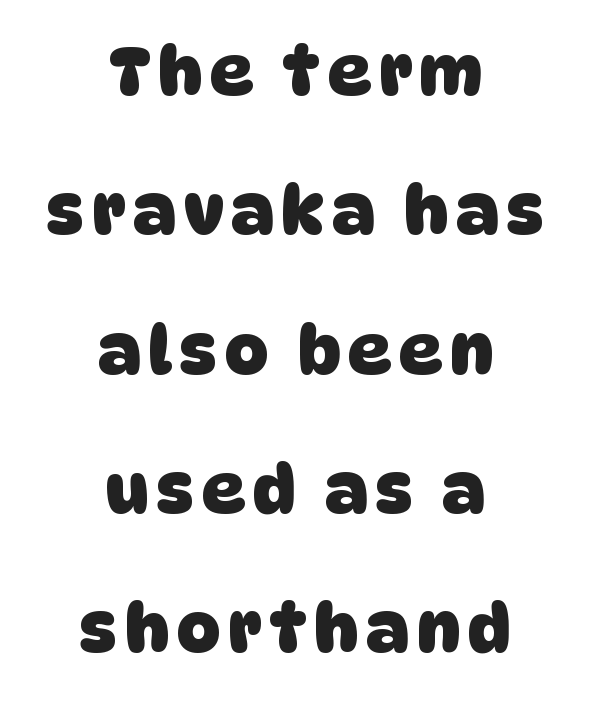
The image shows 67 px heavy sans-serif type; set centered, loose line spacing (2.08x), not underlined; low stroke contrast and a large x-height.
